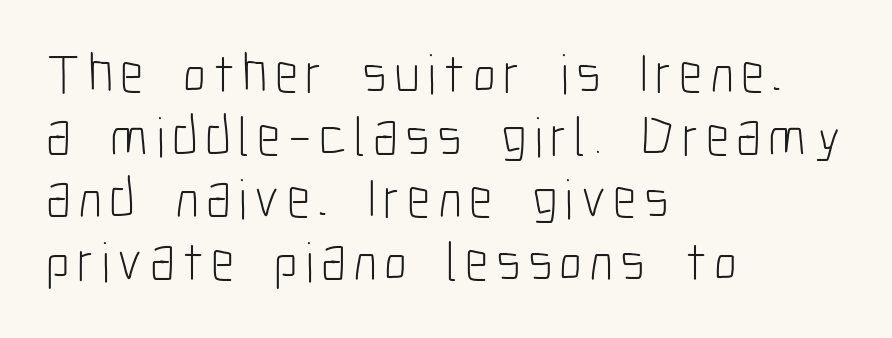
The image shows 56 px light, condensed sans-serif type, upright; set left-aligned, tight line spacing (1.12x), not underlined; low stroke contrast and a medium x-height.
